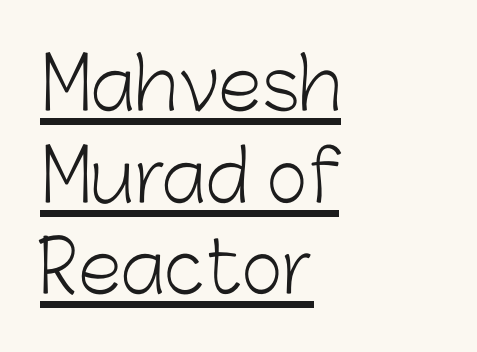
The image shows 71 px light sans-serif type, upright; set left-aligned, normal line spacing (1.29x), normal letter spacing, underlined; low stroke contrast and a medium x-height.
